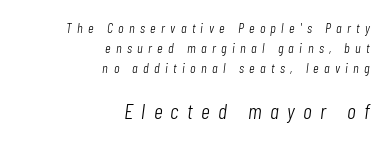
{"italic": "yes", "lean": "right", "slant_degrees": 7, "bold": "no", "underline": "no", "align": "right", "line_spacing": "normal", "line_spacing_ratio": 1.44, "letter_spacing": "wide", "letter_spacing_em": 0.38, "larger_block": "second", "size_ratio": 1.57, "glyph_px": 22}
